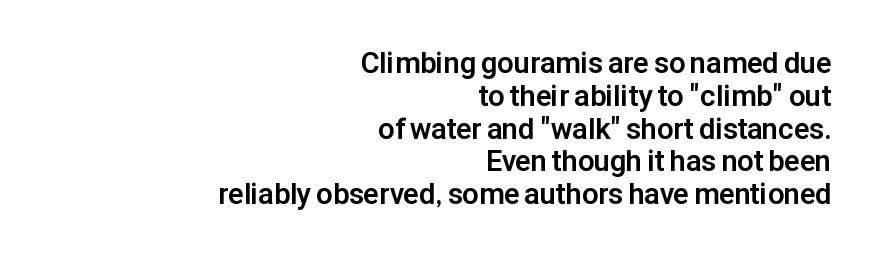
Anything drawn beneath the words? Only blank space. Is there much room between lines? No — they nearly touch. If you drew a ruler down the right edge, every line would touch it. Heavy-handed strokes throughout: this text is bold. This rendering leaves character spacing at its baseline value. This is the regular roman posture of the typeface.
